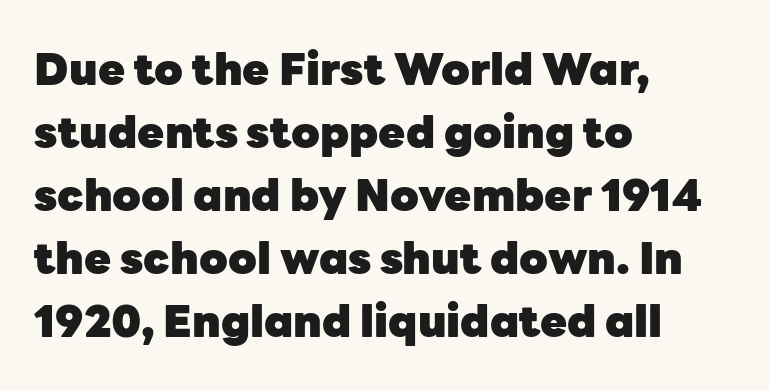
The image shows 44 px heavy sans-serif type, upright; set left-aligned, normal line spacing (1.43x), normal letter spacing, not underlined; low stroke contrast and a medium x-height.
